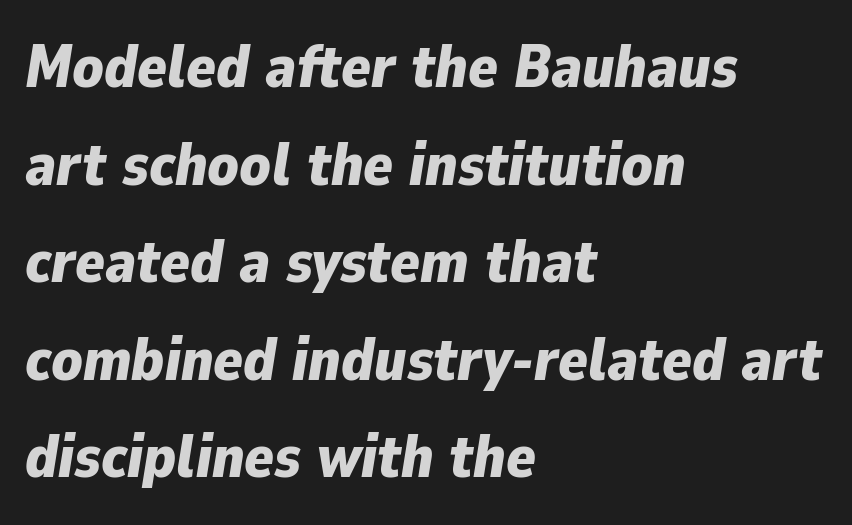
The image shows 61 px bold type, italic (leaning right); set left-aligned, normal line spacing (1.6x), normal letter spacing, not underlined; low stroke contrast and a medium x-height.
